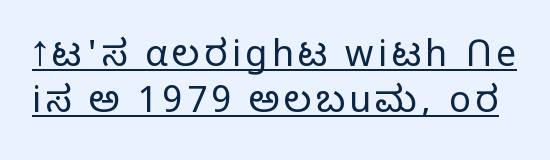
Q: Is the text bold? A: No.
Q: Is the text italic (slanted)? A: No, it is upright.
Q: Is the typeface a serif or a sans-serif typeface? A: Sans-serif.
Q: Is the text underlined? A: Yes.
Q: Is the spacing between lines tight, normal or loose? A: Normal.
Q: Width (condensed, normal, or wide)? A: Normal.
Q: Stroke contrast? A: Low.
Q: x-height? A: Medium.
Q: Monospaced? A: No.
